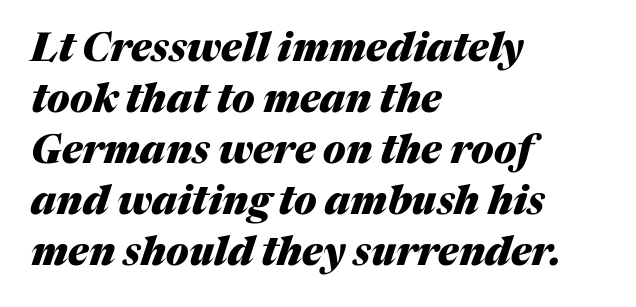
The image shows 39 px heavy type, italic (leaning right); set left-aligned, normal line spacing (1.31x), normal letter spacing, not underlined; medium stroke contrast and a medium x-height.
